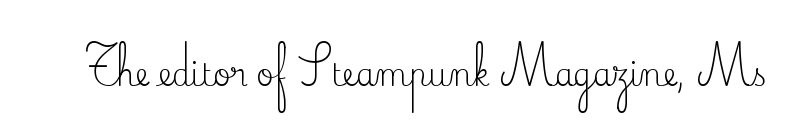
The image shows 30 px regular-weight serif type, upright; set normal letter spacing, not underlined; medium stroke contrast and a small x-height.
